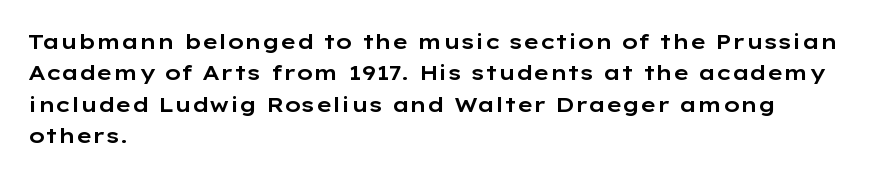
The image shows 21 px text type, upright; set left-aligned, normal line spacing (1.49x), normal letter spacing, not underlined.
